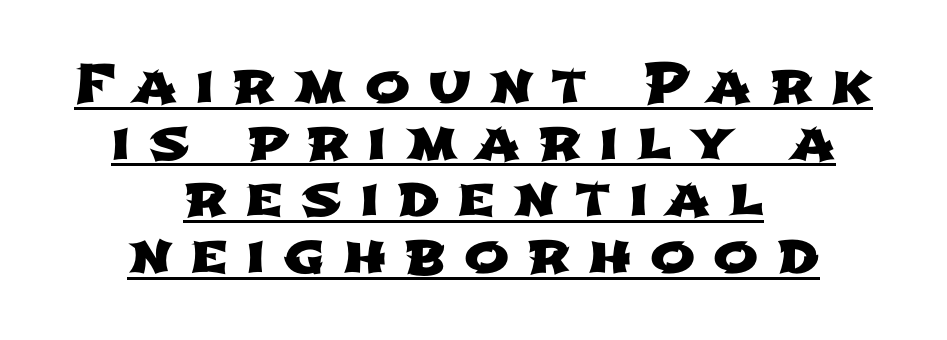
The image shows 54 px wide sans-serif type; set centered, tight line spacing (1.05x), unusually wide letter spacing (+0.33 em), underlined; low stroke contrast and a medium x-height.
